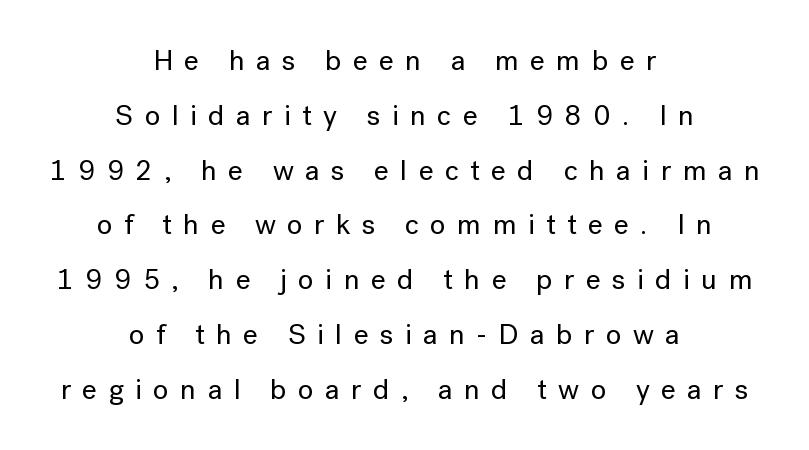
{"serif": "no", "italic": "no", "width": "normal", "stroke_contrast": "low", "x_height": "medium", "monospaced": "no", "underline": "no", "align": "center", "line_spacing_ratio": 1.89, "letter_spacing": "wide", "letter_spacing_em": 0.39, "glyph_px": 29}
